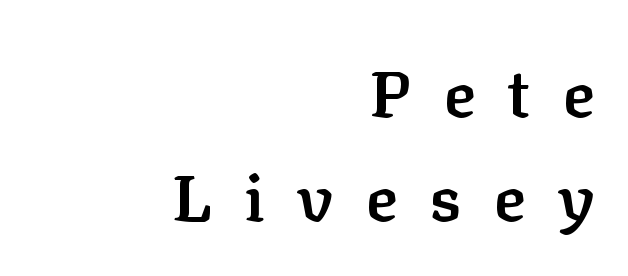
Q: Is the text bold? A: Semi-bold.
Q: Is the text italic (slanted)? A: No, it is upright.
Q: Is the typeface a serif or a sans-serif typeface? A: Serif.
Q: Is the text underlined? A: No.
Q: How is the paragraph aligned? A: Right-aligned.
Q: Is the spacing between letters normal or unusually wide? A: Unusually wide.
Q: Is the spacing between lines tight, normal or loose? A: Normal.
Q: Width (condensed, normal, or wide)? A: Normal.
Q: Stroke contrast? A: Low.
Q: x-height? A: Medium.
Q: Monospaced? A: No.
